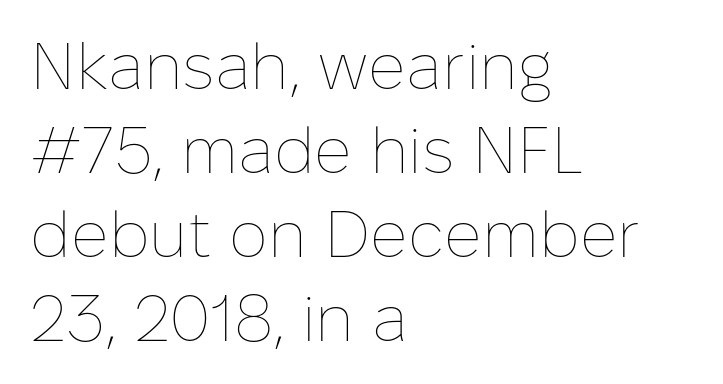
{"italic": "no", "bold": "no", "weight": "thin", "width": "normal", "stroke_contrast": "low", "x_height": "medium", "monospaced": "no", "underline": "no", "align": "left", "line_spacing": "normal", "line_spacing_ratio": 1.29, "letter_spacing": "normal", "letter_spacing_em": 0.0, "glyph_px": 65}
